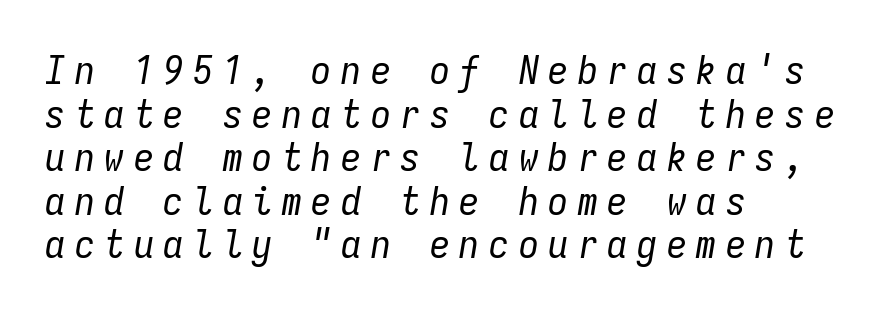
The image shows 40 px regular-weight, condensed type, italic (leaning right), monospaced; set left-aligned, tight line spacing (1.09x), unusually wide letter spacing (+0.24 em), not underlined; low stroke contrast and a medium x-height.
